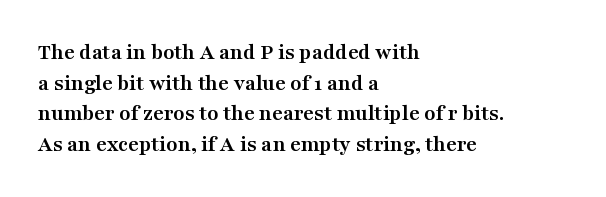
Q: Is the text bold? A: Yes.
Q: Is the text italic (slanted)? A: No, it is upright.
Q: Is the text underlined? A: No.
Q: How is the paragraph aligned? A: Left-aligned.
Q: Is the spacing between letters normal or unusually wide? A: Normal.
Q: Is the spacing between lines tight, normal or loose? A: Normal.
